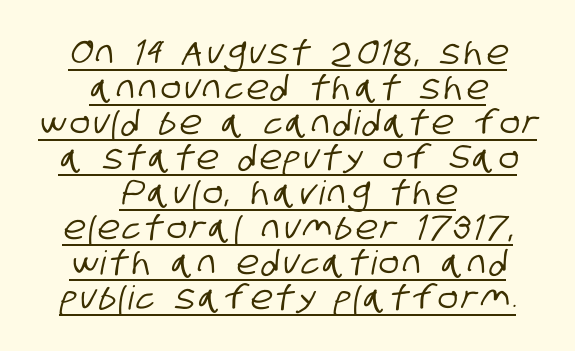
Q: Is the typeface a serif or a sans-serif typeface? A: Sans-serif.
Q: Is the text underlined? A: Yes.
Q: How is the paragraph aligned? A: Centered.
Q: Is the spacing between lines tight, normal or loose? A: Tight.
Q: Width (condensed, normal, or wide)? A: Condensed.
Q: Stroke contrast? A: Low.
Q: x-height? A: Large.
Q: Monospaced? A: No.
